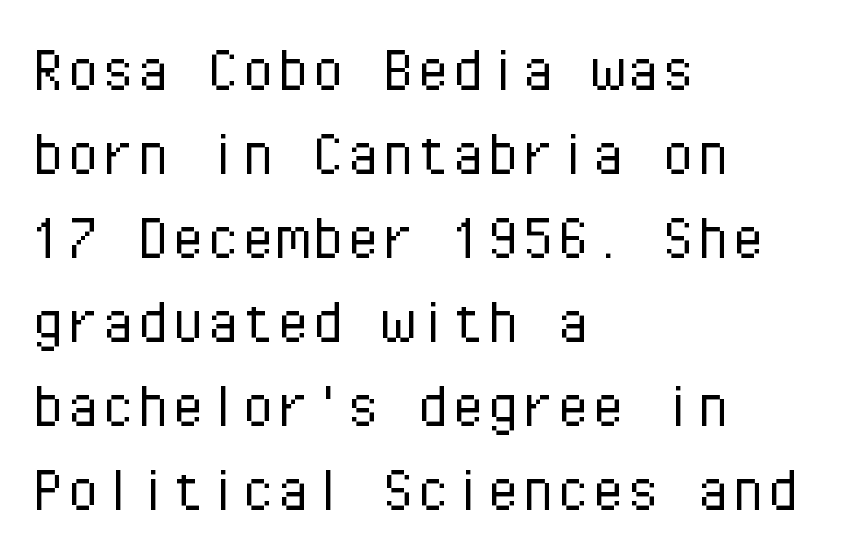
Q: Is the text bold? A: No.
Q: Is the text italic (slanted)? A: No, it is upright.
Q: Is the typeface a serif or a sans-serif typeface? A: Sans-serif.
Q: Is the text underlined? A: No.
Q: How is the paragraph aligned? A: Left-aligned.
Q: Is the spacing between letters normal or unusually wide? A: Normal.
Q: Width (condensed, normal, or wide)? A: Normal.
Q: Stroke contrast? A: Low.
Q: x-height? A: Medium.
Q: Monospaced? A: Yes.
